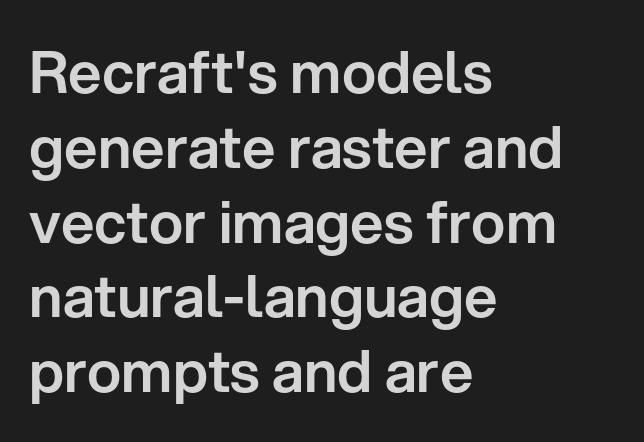
The image shows 58 px sans-serif type, upright; set left-aligned, normal line spacing (1.29x), normal letter spacing, not underlined; low stroke contrast and a medium x-height.
